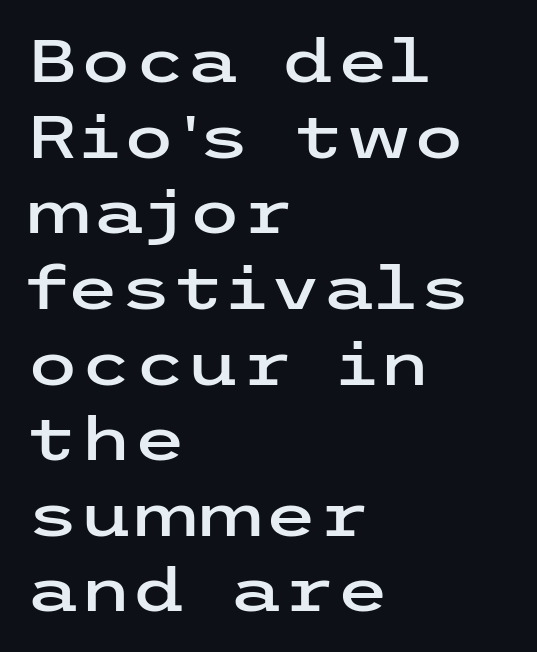
The image shows 61 px wide sans-serif type, upright; set left-aligned, line spacing 1.24x, normal letter spacing, not underlined; low stroke contrast and a medium x-height.
